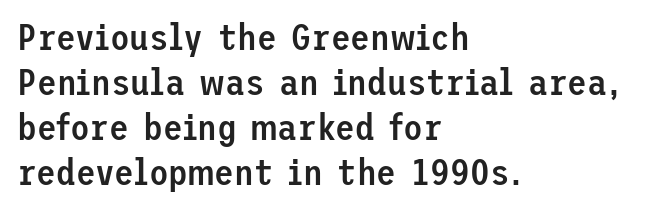
The image shows 36 px semibold sans-serif type, upright; set left-aligned, normal line spacing (1.25x), normal letter spacing, not underlined; low stroke contrast and a medium x-height.
